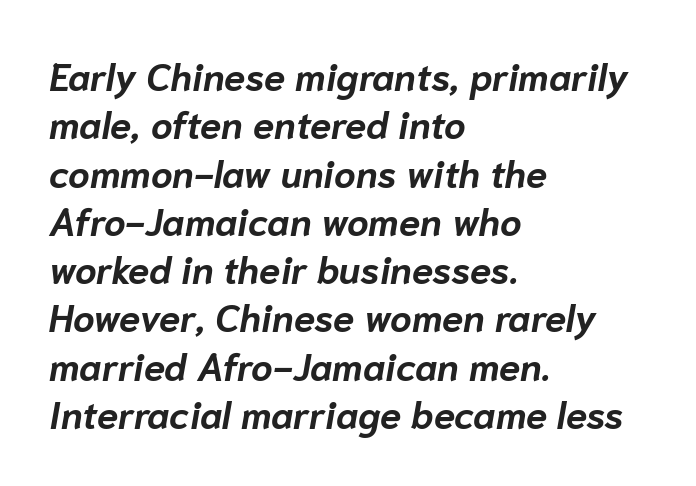
Look at the tracking — it's just the regular setting, nothing added. Has an underline been added? It has not. Pretty heavy lettering here — definitely bold. Spacing verdict: proportional, widths tailored to each character. The text carries the slant typical of an italic or oblique font. Is the block centered? No — it sits flush against the left margin.
